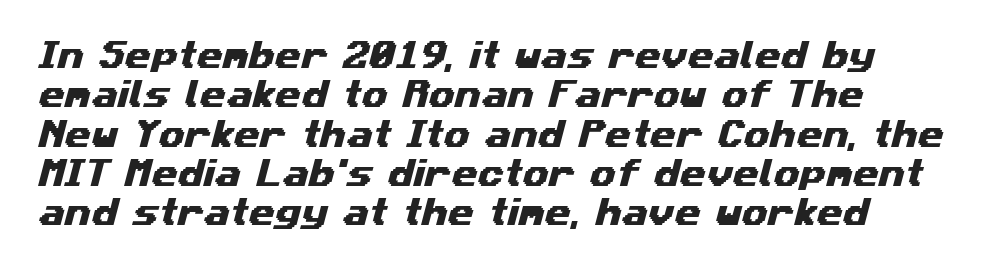
The letters advance in unequal steps, a hallmark of proportional type. The strip under each line holds only bare page. The rows are spaced the way most documents space them. The horizontal fit of the characters is conventional and even. The rendering shows plain stroke endings on the letterforms — a sans-serif design.
